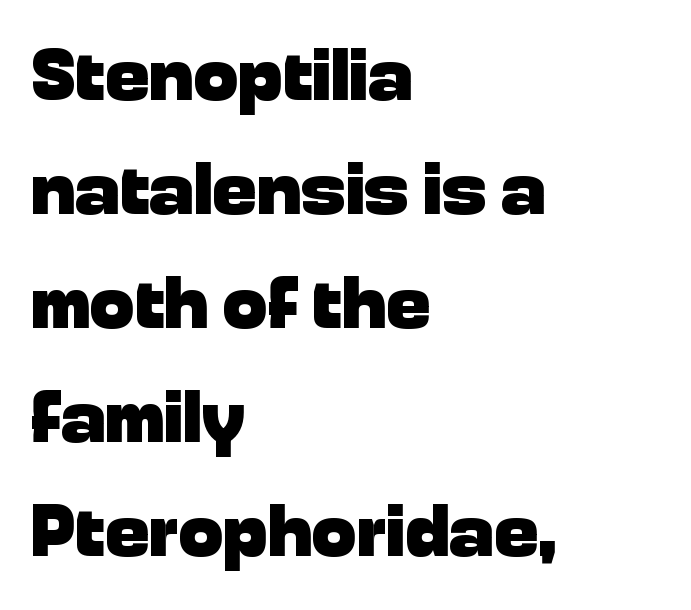
The image shows 74 px heavy sans-serif type, upright; set left-aligned, normal line spacing (1.54x), normal letter spacing, not underlined; low stroke contrast and a medium x-height.
